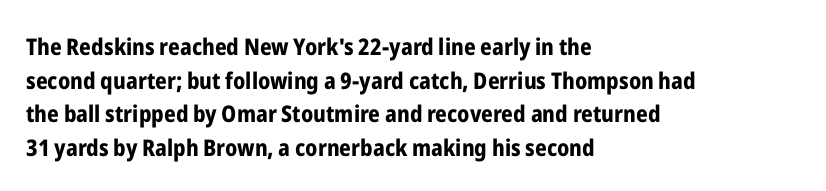
Each line starts at the same left margin while the right side varies. One glance says typical: line gaps are just what's usual. Nope, not italic — everything's standing straight. Plenty of ink on the page — the face is bold.
